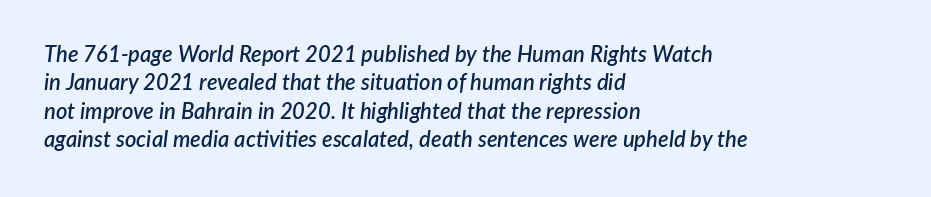
Q: Is the text bold? A: Semi-bold.
Q: Is the text italic (slanted)? A: Yes, it leans right by about 7 degrees.
Q: Is the text underlined? A: No.
Q: How is the paragraph aligned? A: Left-aligned.
Q: Is the spacing between letters normal or unusually wide? A: Normal.
Q: Is the spacing between lines tight, normal or loose? A: Normal.
